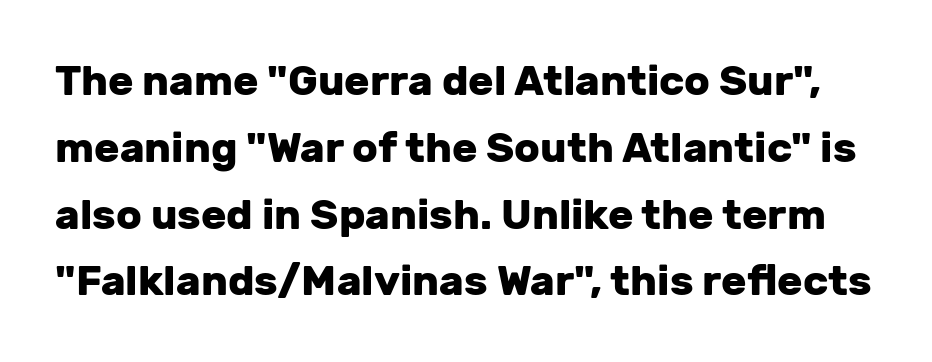
{"serif": "no", "italic": "no", "bold": "yes", "weight": "heavy", "width": "normal", "stroke_contrast": "low", "x_height": "medium", "monospaced": "no", "underline": "no", "line_spacing": "normal", "line_spacing_ratio": 1.59, "letter_spacing": "normal", "letter_spacing_em": 0.0, "glyph_px": 42}
